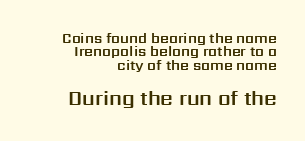
The image shows 20 px text type, upright; set right-aligned, tight line spacing (0.96x), normal letter spacing, not underlined; the second (bottom) block is 1.43x larger.
